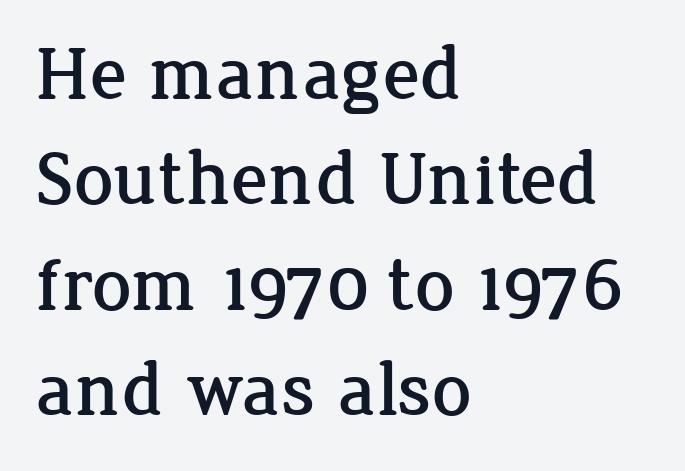
{"serif": "yes", "italic": "no", "width": "normal", "stroke_contrast": "low", "x_height": "medium", "monospaced": "no", "underline": "no", "align": "left", "line_spacing": "normal", "line_spacing_ratio": 1.37, "letter_spacing": "normal", "letter_spacing_em": 0.0, "glyph_px": 77}
